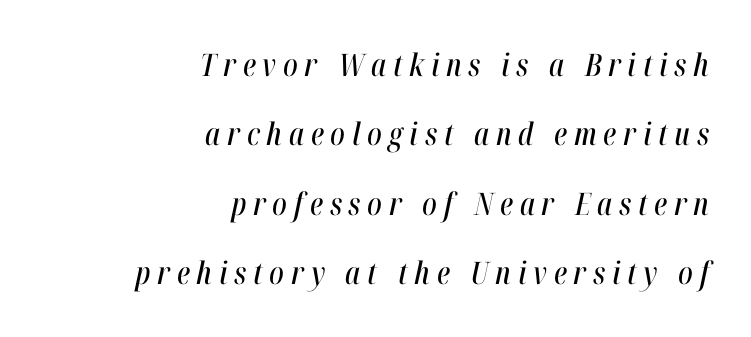
Q: Is the text italic (slanted)? A: Yes, it leans right by about 12 degrees.
Q: Is the text underlined? A: No.
Q: How is the paragraph aligned? A: Right-aligned.
Q: Is the spacing between letters normal or unusually wide? A: Unusually wide.
Q: Is the spacing between lines tight, normal or loose? A: Loose.
Q: Width (condensed, normal, or wide)? A: Condensed.
Q: Stroke contrast? A: High.
Q: x-height? A: Medium.
Q: Monospaced? A: No.
